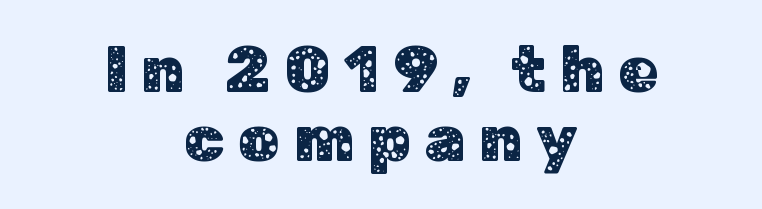
{"serif": "no", "italic": "no", "width": "normal", "stroke_contrast": "low", "x_height": "medium", "monospaced": "no", "underline": "no", "align": "center", "line_spacing": "tight", "line_spacing_ratio": 1.06, "letter_spacing": "wide", "letter_spacing_em": 0.21, "glyph_px": 65}
